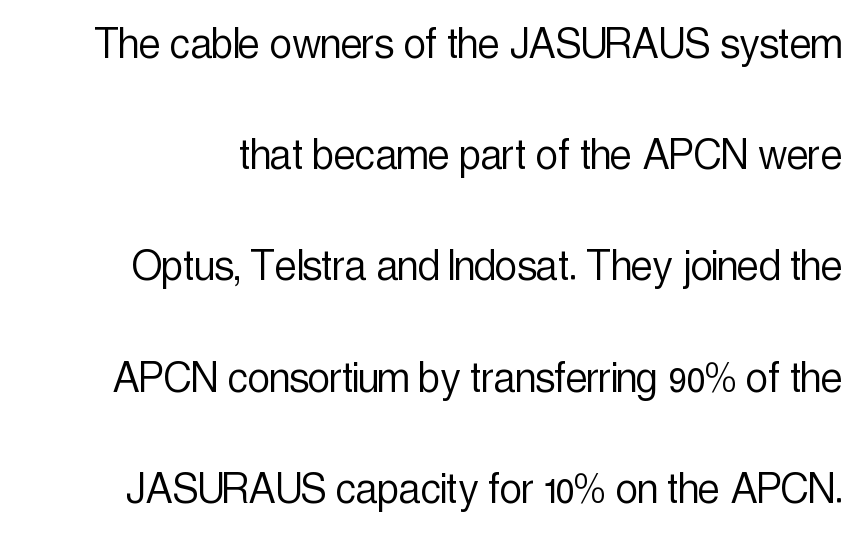
Q: Is the text bold? A: No.
Q: Is the text italic (slanted)? A: No, it is upright.
Q: Is the typeface a serif or a sans-serif typeface? A: Sans-serif.
Q: Is the text underlined? A: No.
Q: Is the spacing between letters normal or unusually wide? A: Normal.
Q: Is the spacing between lines tight, normal or loose? A: Loose.
Q: Width (condensed, normal, or wide)? A: Condensed.
Q: x-height? A: Medium.
Q: Monospaced? A: No.
